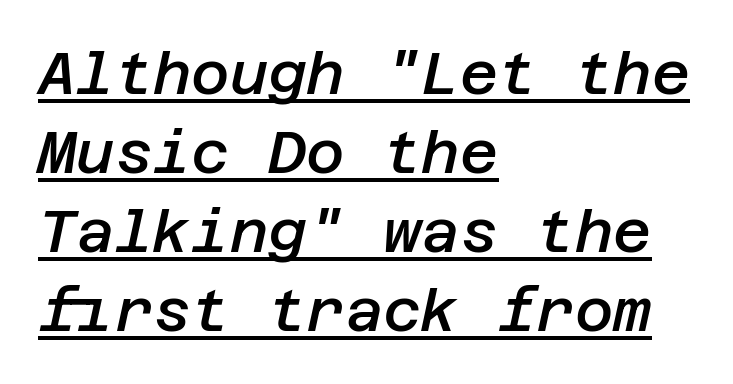
{"italic": "yes", "lean": "right", "slant_degrees": 12, "bold": "semi", "weight": "semibold", "width": "normal", "stroke_contrast": "low", "x_height": "large", "underline": "yes", "align": "left", "line_spacing": "normal", "line_spacing_ratio": 1.34, "letter_spacing": "normal", "letter_spacing_em": 0.0, "glyph_px": 59}
